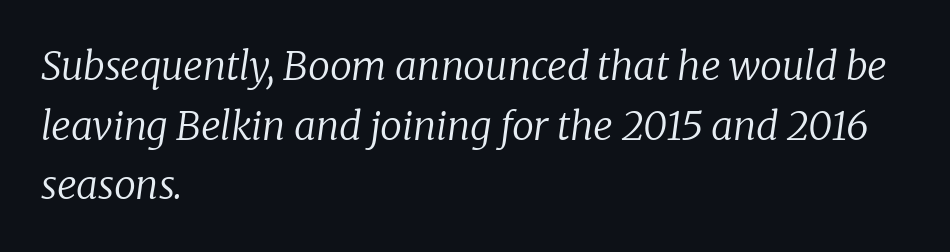
Q: Is the text bold? A: No.
Q: Is the text italic (slanted)? A: Yes, it leans right by about 8 degrees.
Q: Is the typeface a serif or a sans-serif typeface? A: Serif.
Q: Is the text underlined? A: No.
Q: How is the paragraph aligned? A: Left-aligned.
Q: Is the spacing between letters normal or unusually wide? A: Normal.
Q: Is the spacing between lines tight, normal or loose? A: Normal.
Q: Width (condensed, normal, or wide)? A: Normal.
Q: Stroke contrast? A: Low.
Q: x-height? A: Medium.
Q: Monospaced? A: No.
